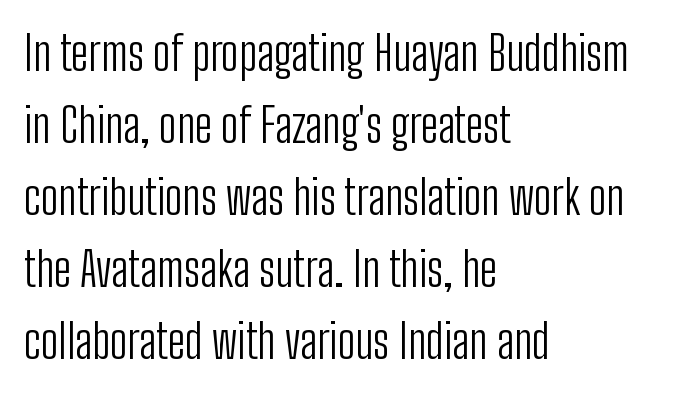
The image shows 47 px light, condensed sans-serif type, upright; set left-aligned, normal line spacing (1.53x), normal letter spacing, not underlined; low stroke contrast and a medium x-height.
